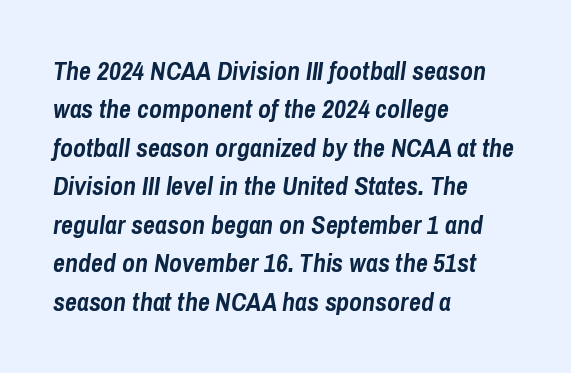
Beneath every word, the page is bare. The glyphs have the mass of a bold cut. The paragraph has a hard left edge and a soft right edge. The lettering tilts uniformly, giving the passage an italic look.
